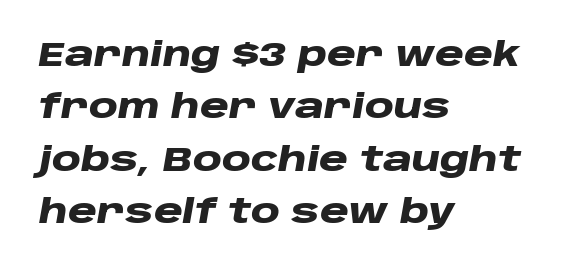
The ragged edge is on the right, which tells us the setting is flush left. The font is running at its bold setting. Compared with typical body copy, the letter spacing here is the same. The lines sit at an ordinary, default distance from one another.
